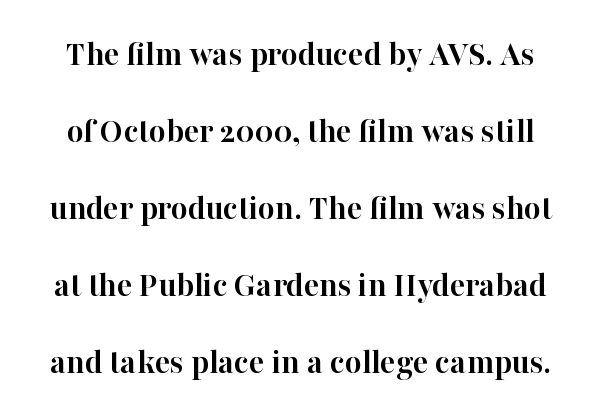
Examine the stroke ends and you'll spot serifs. Nobody drew a line under any word here. Every stem runs plumb, perpendicular to the baseline. Varying glyph widths throughout — classic text-font behaviour. How would I describe the line gaps? Wide and relaxed. This sample uses plain, unmodified letter spacing.
